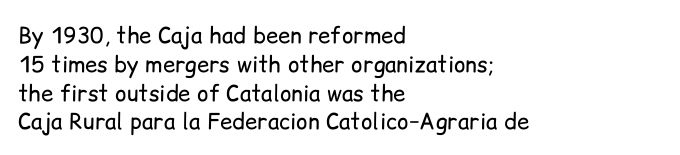
{"italic": "no", "bold": "no", "underline": "no", "align": "left", "line_spacing": "normal", "line_spacing_ratio": 1.31, "letter_spacing": "normal", "letter_spacing_em": 0.0, "glyph_px": 22}
